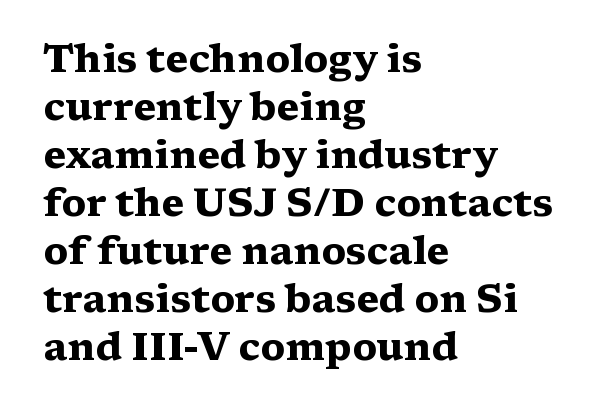
The image shows 39 px heavy, wide serif type, upright; set left-aligned, line spacing 1.23x, normal letter spacing, not underlined; medium stroke contrast and a medium x-height.
